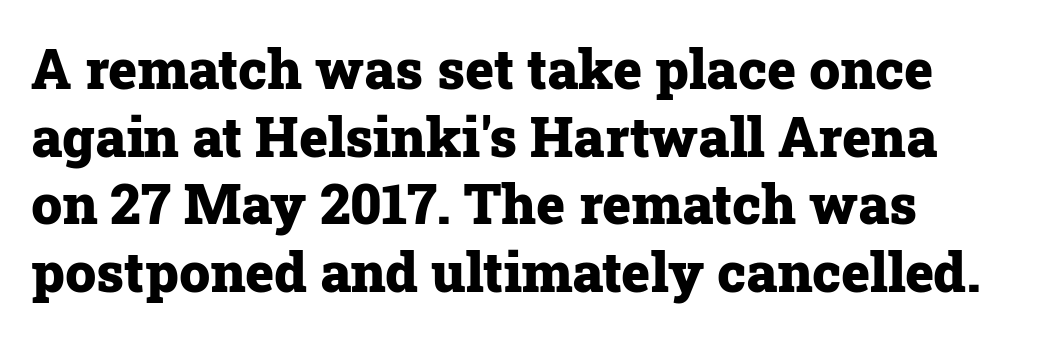
The image shows 55 px heavy serif type, upright; set line spacing 1.23x, normal letter spacing, not underlined; low stroke contrast and a medium x-height.
